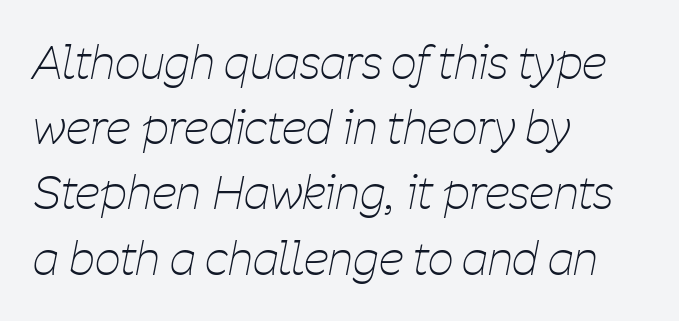
Regarding leading, the lines here are spaced in the standard way. Caption: standard tracking, unaltered. Weight class: somewhere from thin through regular. The setting favours the left margin, as ordinary paragraphs usually do. You could not count columns in this text — the font is proportionally spaced.
